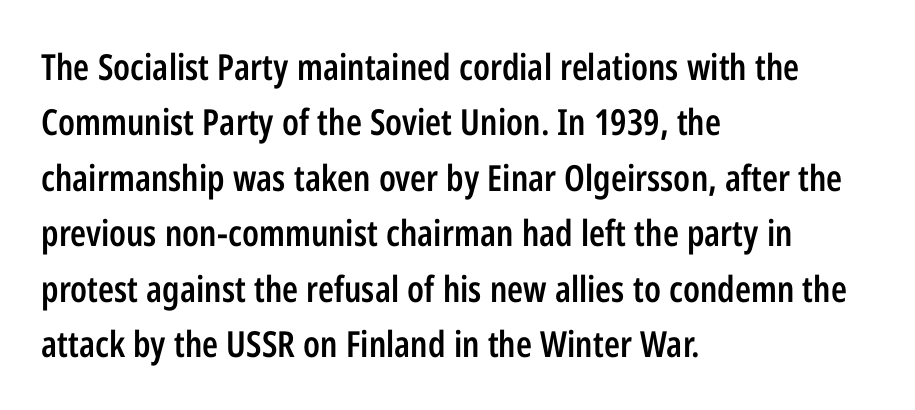
Q: Is the text bold? A: Semi-bold.
Q: Is the text italic (slanted)? A: No, it is upright.
Q: Is the typeface a serif or a sans-serif typeface? A: Sans-serif.
Q: Is the text underlined? A: No.
Q: How is the paragraph aligned? A: Left-aligned.
Q: Is the spacing between letters normal or unusually wide? A: Normal.
Q: Is the spacing between lines tight, normal or loose? A: Normal.
Q: Width (condensed, normal, or wide)? A: Condensed.
Q: Stroke contrast? A: Low.
Q: x-height? A: Medium.
Q: Monospaced? A: No.
